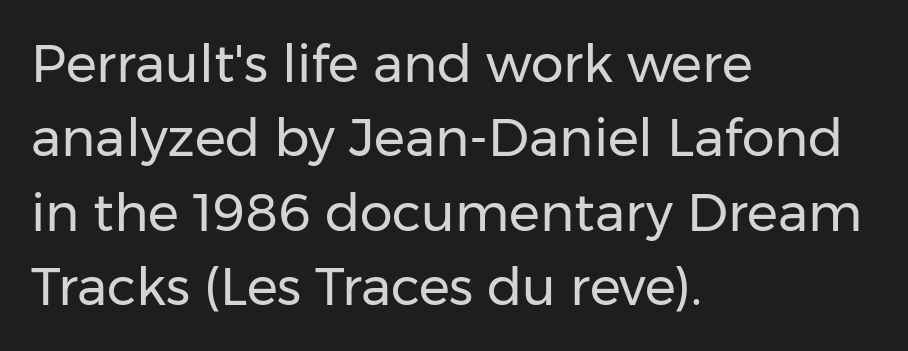
{"serif": "no", "italic": "no", "bold": "no", "weight": "regular", "width": "normal", "stroke_contrast": "low", "x_height": "medium", "monospaced": "no", "underline": "no", "align": "left", "line_spacing": "normal", "line_spacing_ratio": 1.43, "letter_spacing": "normal", "letter_spacing_em": 0.0, "glyph_px": 52}
